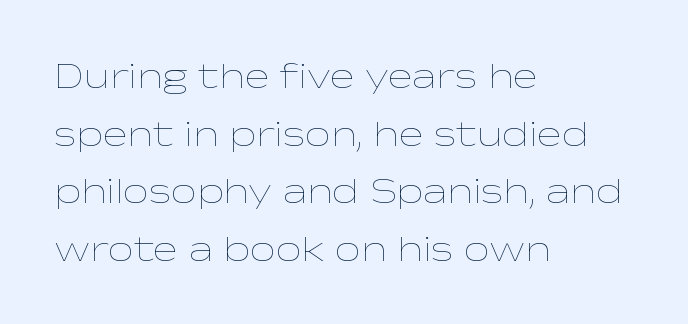
Q: Is the text bold? A: No.
Q: Is the text italic (slanted)? A: No, it is upright.
Q: Is the text underlined? A: No.
Q: How is the paragraph aligned? A: Left-aligned.
Q: Is the spacing between letters normal or unusually wide? A: Normal.
Q: Is the spacing between lines tight, normal or loose? A: Normal.
Q: Width (condensed, normal, or wide)? A: Wide.
Q: Stroke contrast? A: Low.
Q: x-height? A: Medium.
Q: Monospaced? A: No.
